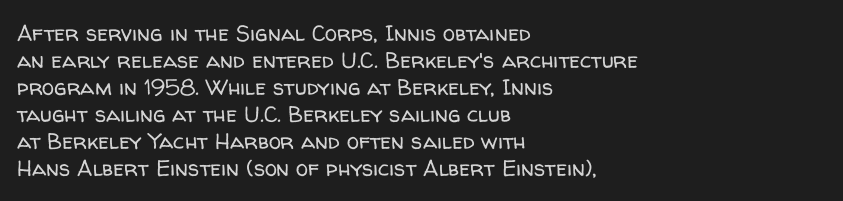
{"italic": "no", "bold": "no", "underline": "no", "align": "left", "line_spacing_ratio": 1.23, "letter_spacing": "normal", "letter_spacing_em": 0.0, "glyph_px": 22}
